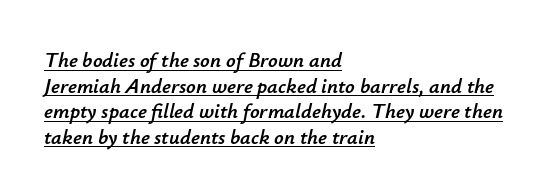
The letterforms sit shoulder to shoulder at normal distance. A rule runs beneath these lines of type. Horizontal alignment here is leftward, the default for most running prose. An italicized treatment has been applied to the whole sample.
